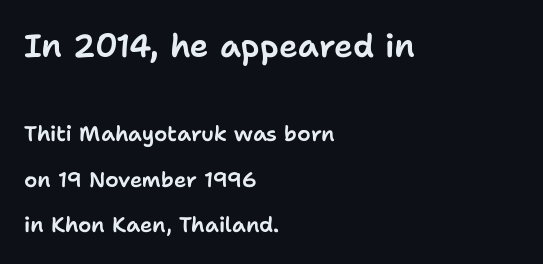
The image shows 32 px sans-serif type, upright; set left-aligned, loose line spacing (2.17x), normal letter spacing, not underlined; the first (top) block is 1.52x larger; low stroke contrast and a medium x-height.
